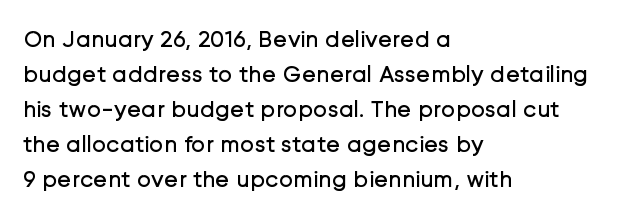
{"italic": "no", "bold": "no", "underline": "no", "align": "left", "line_spacing": "normal", "line_spacing_ratio": 1.46, "letter_spacing": "normal", "letter_spacing_em": 0.0, "glyph_px": 24}
